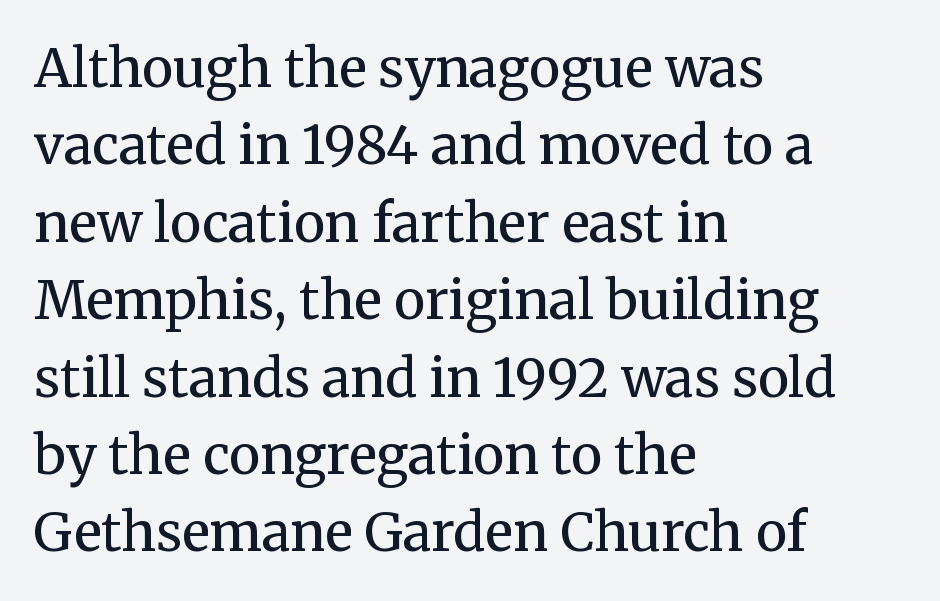
Q: Is the text bold? A: No.
Q: Is the text italic (slanted)? A: No, it is upright.
Q: Is the typeface a serif or a sans-serif typeface? A: Serif.
Q: Is the text underlined? A: No.
Q: How is the paragraph aligned? A: Left-aligned.
Q: Is the spacing between letters normal or unusually wide? A: Normal.
Q: Is the spacing between lines tight, normal or loose? A: Normal.
Q: Width (condensed, normal, or wide)? A: Normal.
Q: Stroke contrast? A: Medium.
Q: x-height? A: Medium.
Q: Monospaced? A: No.
